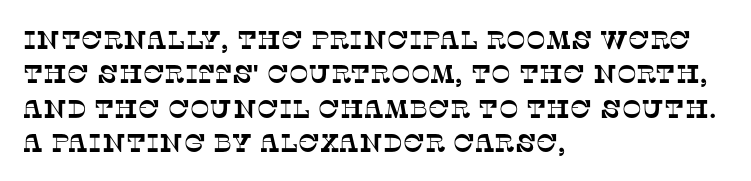
{"underline": "no", "align": "left", "line_spacing": "normal", "line_spacing_ratio": 1.32, "letter_spacing": "normal", "letter_spacing_em": 0.0, "glyph_px": 26}
